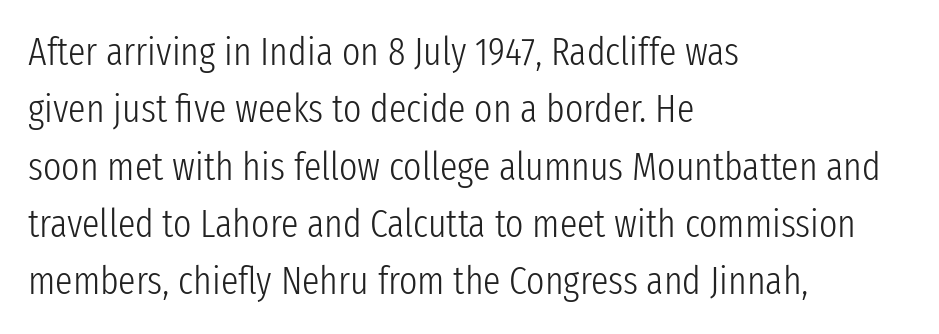
The image shows 39 px light, condensed sans-serif type, upright; set left-aligned, normal line spacing (1.47x), normal letter spacing, not underlined; low stroke contrast and a medium x-height.
